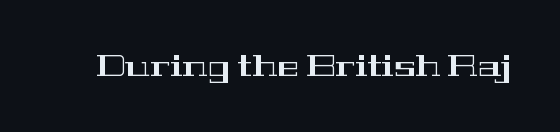
The image shows 29 px wide serif type, upright; set normal letter spacing, not underlined; high stroke contrast and a medium x-height.
